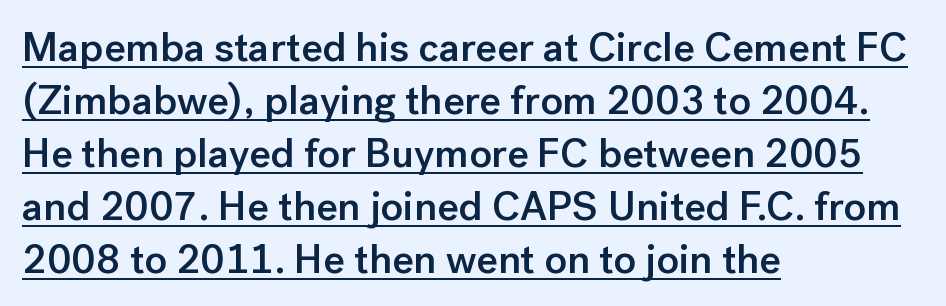
{"serif": "no", "italic": "no", "bold": "semi", "weight": "semibold", "width": "normal", "stroke_contrast": "low", "x_height": "medium", "monospaced": "no", "underline": "yes", "align": "left", "line_spacing": "normal", "line_spacing_ratio": 1.29, "letter_spacing": "normal", "letter_spacing_em": 0.0, "glyph_px": 41}
